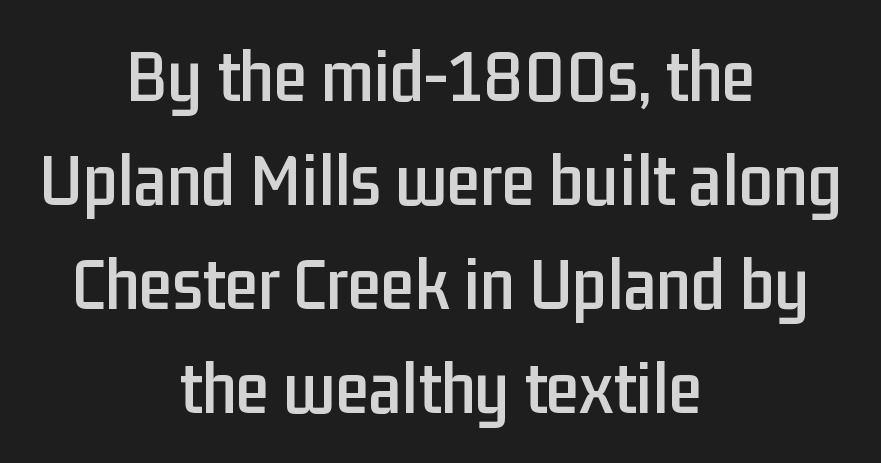
Q: Is the text italic (slanted)? A: No, it is upright.
Q: Is the typeface a serif or a sans-serif typeface? A: Sans-serif.
Q: Is the text underlined? A: No.
Q: How is the paragraph aligned? A: Centered.
Q: Is the spacing between letters normal or unusually wide? A: Normal.
Q: Is the spacing between lines tight, normal or loose? A: Normal.
Q: Width (condensed, normal, or wide)? A: Condensed.
Q: Stroke contrast? A: Low.
Q: x-height? A: Medium.
Q: Monospaced? A: No.
